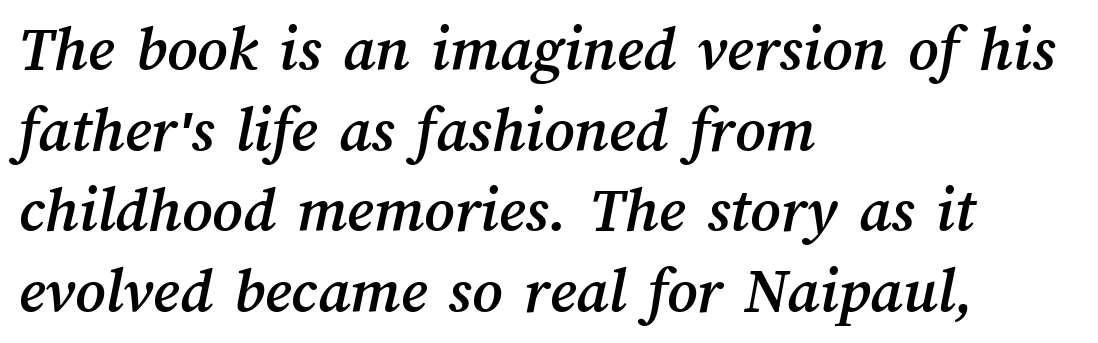
Q: Is the text underlined? A: No.
Q: How is the paragraph aligned? A: Left-aligned.
Q: Is the spacing between letters normal or unusually wide? A: Normal.
Q: Width (condensed, normal, or wide)? A: Normal.
Q: Stroke contrast? A: Medium.
Q: x-height? A: Medium.
Q: Monospaced? A: No.
